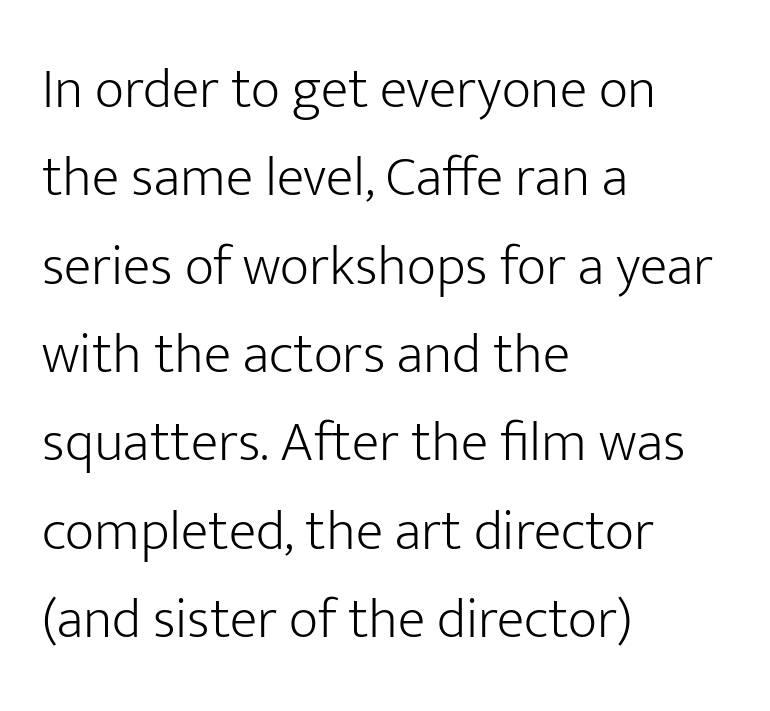
The image shows 57 px light sans-serif type, upright; set left-aligned, normal line spacing (1.55x), normal letter spacing, not underlined; low stroke contrast and a medium x-height.
